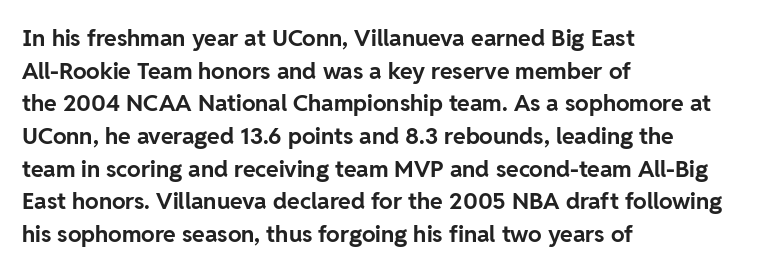
{"italic": "no", "bold": "yes", "underline": "no", "align": "left", "line_spacing": "normal", "line_spacing_ratio": 1.42, "letter_spacing": "normal", "letter_spacing_em": 0.0, "glyph_px": 23}
